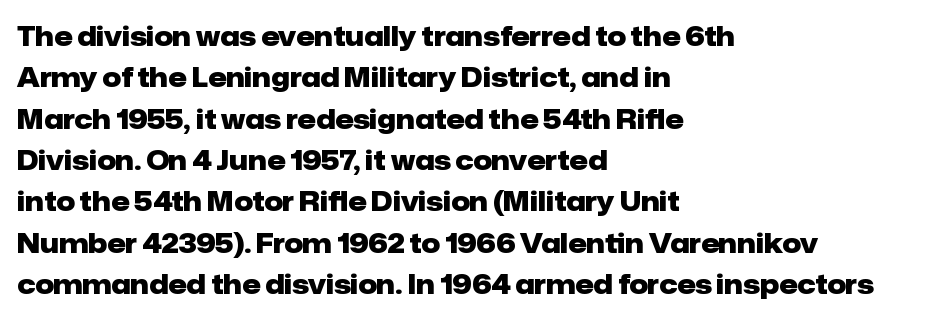
Descenders are the only things crossing below the line. Honestly, the row spacing looks completely unremarkable. The font is running at its bold setting. Inter-character spacing is left at the font's built-in metrics. Vertical strokes here are truly vertical.
